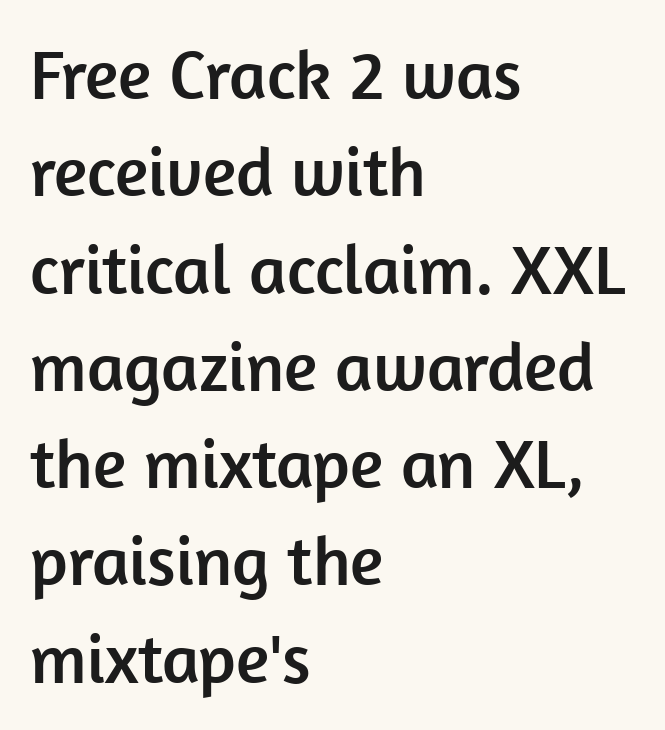
{"serif": "no", "italic": "no", "width": "normal", "stroke_contrast": "low", "x_height": "medium", "monospaced": "no", "underline": "no", "align": "left", "line_spacing": "normal", "line_spacing_ratio": 1.39, "letter_spacing": "normal", "letter_spacing_em": 0.0, "glyph_px": 70}
